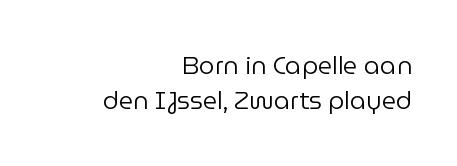
The image shows 25 px text type, upright; set right-aligned, normal line spacing (1.39x), normal letter spacing, not underlined.
